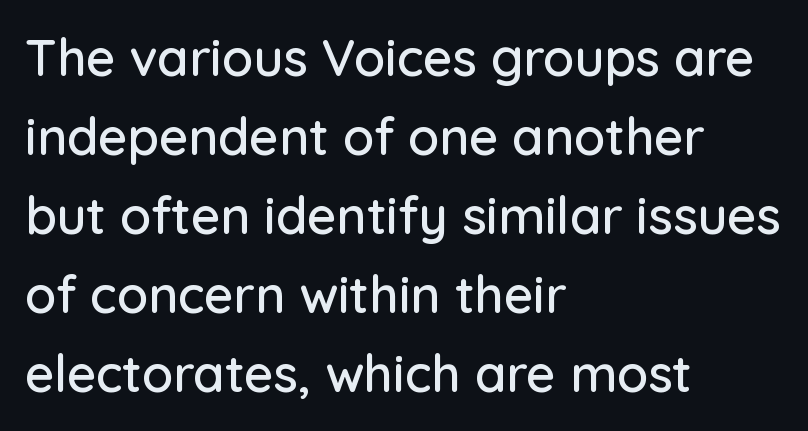
{"serif": "no", "italic": "no", "width": "normal", "stroke_contrast": "low", "x_height": "medium", "monospaced": "no", "underline": "no", "align": "left", "line_spacing": "normal", "line_spacing_ratio": 1.55, "letter_spacing": "normal", "letter_spacing_em": 0.0, "glyph_px": 51}
